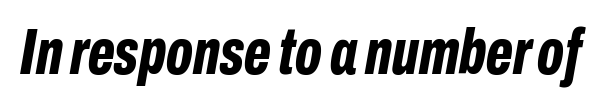
Q: Is the text bold? A: Yes.
Q: Is the text italic (slanted)? A: Yes, it leans right by about 10 degrees.
Q: Is the text underlined? A: No.
Q: Is the spacing between letters normal or unusually wide? A: Normal.
Q: Width (condensed, normal, or wide)? A: Condensed.
Q: Stroke contrast? A: Low.
Q: x-height? A: Medium.
Q: Monospaced? A: No.
